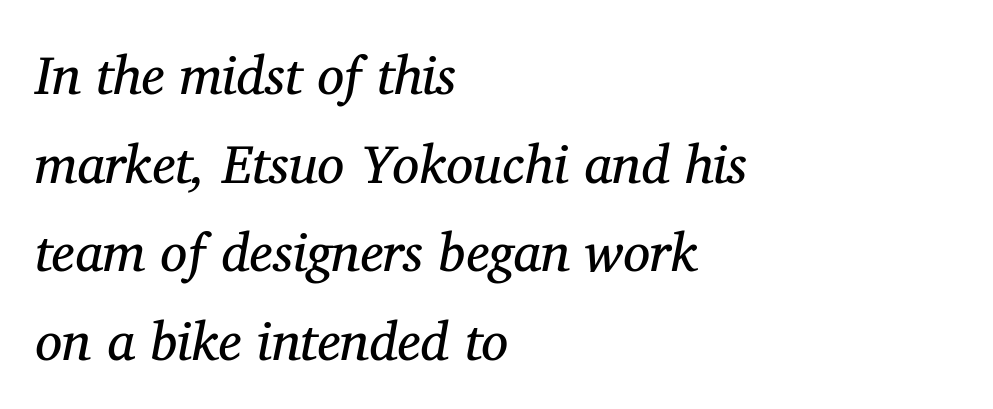
Q: Is the text bold? A: No.
Q: Is the text italic (slanted)? A: Yes, it leans right by about 11 degrees.
Q: Is the typeface a serif or a sans-serif typeface? A: Serif.
Q: Is the text underlined? A: No.
Q: How is the paragraph aligned? A: Left-aligned.
Q: Is the spacing between letters normal or unusually wide? A: Normal.
Q: Is the spacing between lines tight, normal or loose? A: Normal.
Q: Width (condensed, normal, or wide)? A: Normal.
Q: Stroke contrast? A: Medium.
Q: x-height? A: Medium.
Q: Monospaced? A: No.
